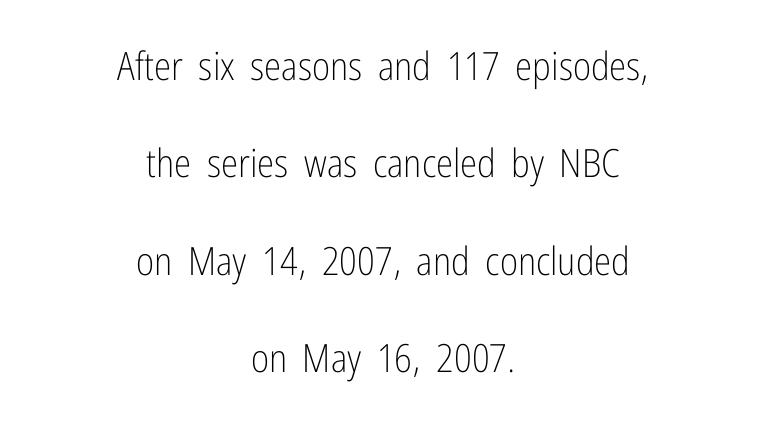
The image shows 39 px light, condensed sans-serif type, upright; set centered, loose line spacing (2.5x), normal letter spacing, not underlined; low stroke contrast and a medium x-height.
